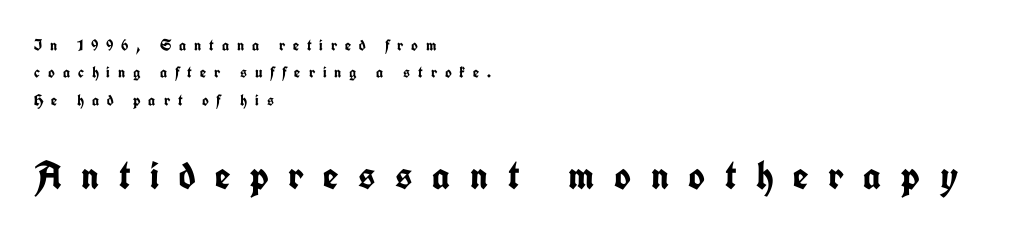
The image shows 40 px semibold, condensed sans-serif type, upright; set left-aligned, line spacing 1.71x, unusually wide letter spacing (+0.49 em), not underlined; the second (bottom) block is 2.5x larger; low stroke contrast and a medium x-height.
